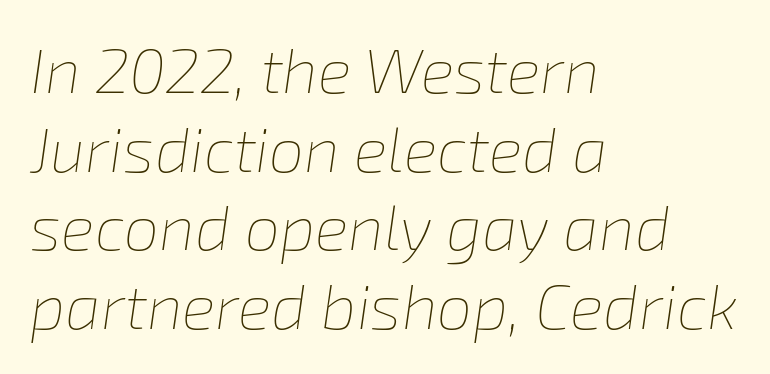
The image shows 63 px thin type, italic (leaning right); set left-aligned, normal line spacing (1.25x), normal letter spacing, not underlined; low stroke contrast and a medium x-height.
